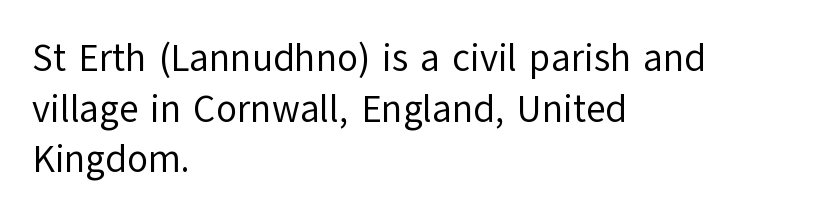
Q: Is the text bold? A: No.
Q: Is the text italic (slanted)? A: No, it is upright.
Q: Is the typeface a serif or a sans-serif typeface? A: Sans-serif.
Q: Is the text underlined? A: No.
Q: How is the paragraph aligned? A: Left-aligned.
Q: Is the spacing between letters normal or unusually wide? A: Normal.
Q: Is the spacing between lines tight, normal or loose? A: Normal.
Q: Width (condensed, normal, or wide)? A: Normal.
Q: Stroke contrast? A: Low.
Q: x-height? A: Medium.
Q: Monospaced? A: No.
